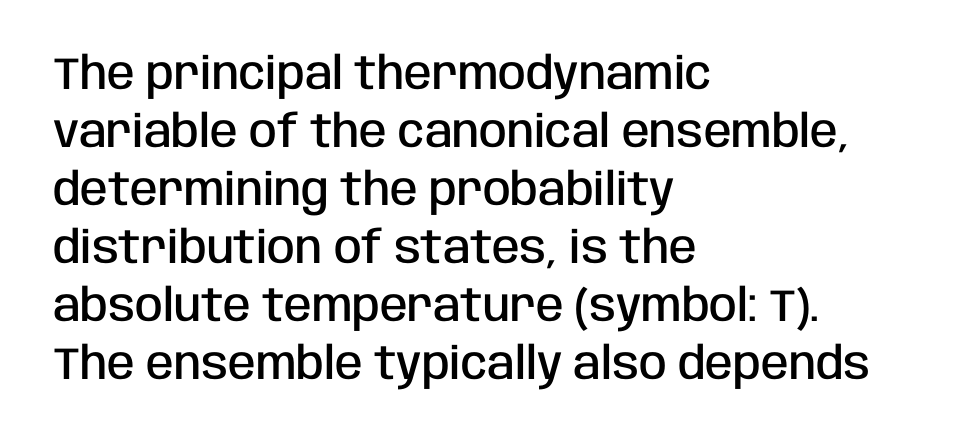
The image shows 45 px semibold, condensed sans-serif type, upright; set left-aligned, normal line spacing (1.29x), normal letter spacing, not underlined; low stroke contrast and a large x-height.
